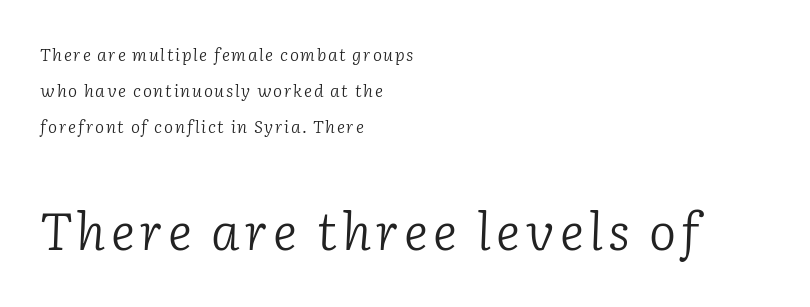
The image shows 51 px light serif type, italic (leaning right); set left-aligned, loose line spacing (2.13x), not underlined; the second (bottom) block is 3.0x larger; low stroke contrast and a medium x-height.
